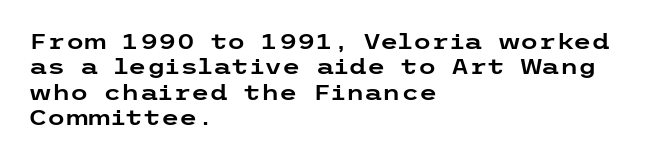
Q: Is the text italic (slanted)? A: No, it is upright.
Q: Is the text underlined? A: No.
Q: How is the paragraph aligned? A: Left-aligned.
Q: Is the spacing between letters normal or unusually wide? A: Normal.
